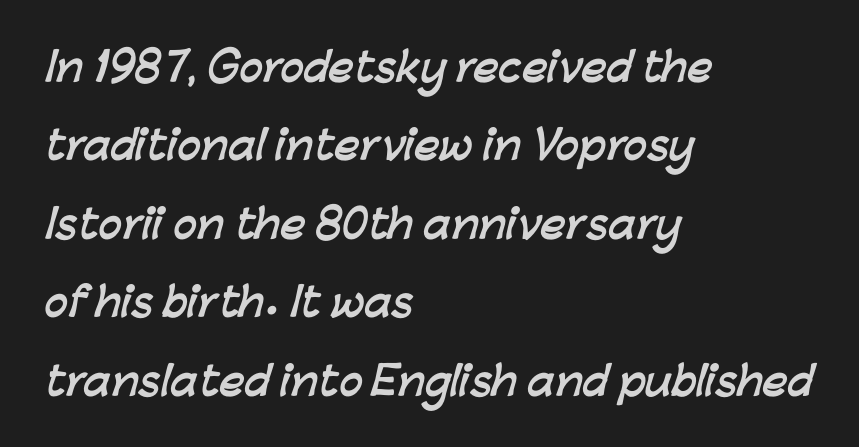
The rendering uses a large line-height, opening up the rows. A typesetter would label this face a sans. The letters advance in unequal steps, a hallmark of proportional type. Just letters on the line, the space beneath them empty.
